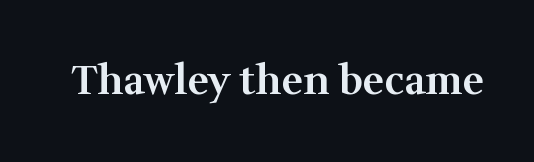
Q: Is the text bold? A: Semi-bold.
Q: Is the text italic (slanted)? A: No, it is upright.
Q: Is the typeface a serif or a sans-serif typeface? A: Serif.
Q: Is the text underlined? A: No.
Q: Is the spacing between letters normal or unusually wide? A: Normal.
Q: Width (condensed, normal, or wide)? A: Normal.
Q: Stroke contrast? A: Medium.
Q: x-height? A: Medium.
Q: Monospaced? A: No.
